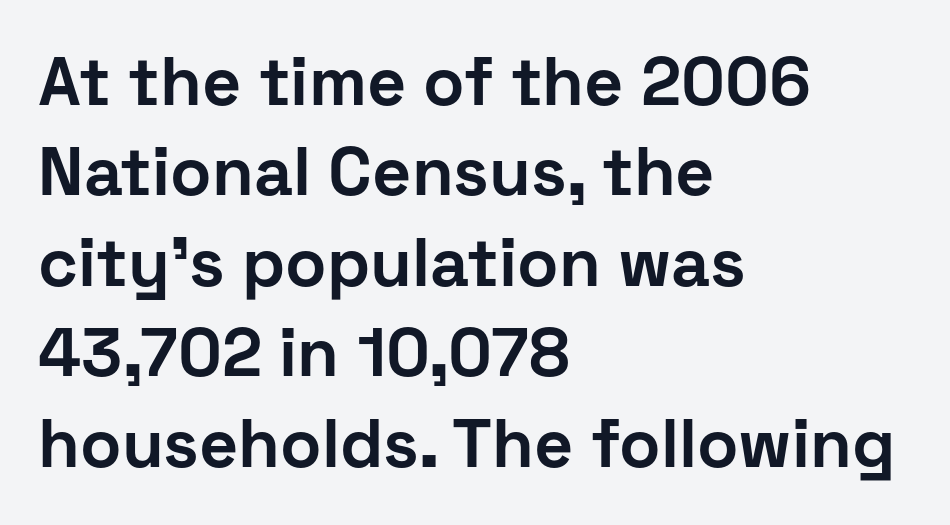
The image shows 68 px bold sans-serif type, upright; set left-aligned, normal line spacing (1.33x), normal letter spacing, not underlined; low stroke contrast and a medium x-height.
